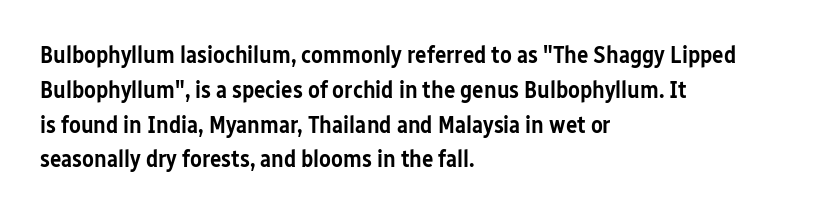
Q: Is the text bold? A: Semi-bold.
Q: Is the text italic (slanted)? A: No, it is upright.
Q: Is the text underlined? A: No.
Q: How is the paragraph aligned? A: Left-aligned.
Q: Is the spacing between letters normal or unusually wide? A: Normal.
Q: Is the spacing between lines tight, normal or loose? A: Normal.
